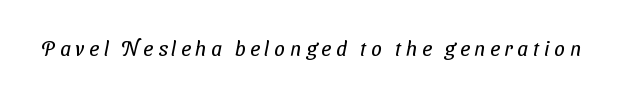
Q: Is the text bold? A: No.
Q: Is the text underlined? A: No.
Q: Is the spacing between letters normal or unusually wide? A: Unusually wide.
